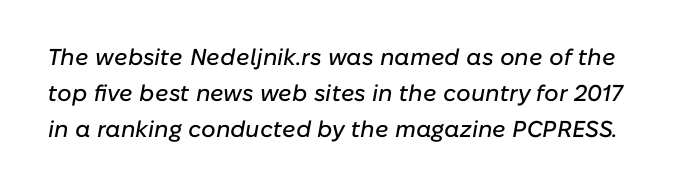
Q: Is the text italic (slanted)? A: Yes, it leans right by about 10 degrees.
Q: Is the text underlined? A: No.
Q: Is the spacing between letters normal or unusually wide? A: Normal.
Q: Is the spacing between lines tight, normal or loose? A: Normal.
